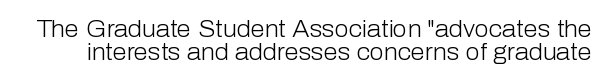
Q: Is the text bold? A: No.
Q: Is the text italic (slanted)? A: No, it is upright.
Q: Is the text underlined? A: No.
Q: Is the spacing between letters normal or unusually wide? A: Normal.
Q: Is the spacing between lines tight, normal or loose? A: Tight.
